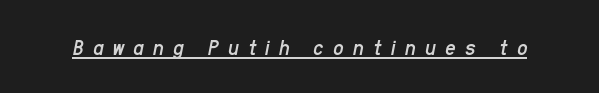
{"italic": "yes", "lean": "right", "slant_degrees": 11, "bold": "no", "underline": "yes", "letter_spacing": "wide", "letter_spacing_em": 0.4, "glyph_px": 23}
